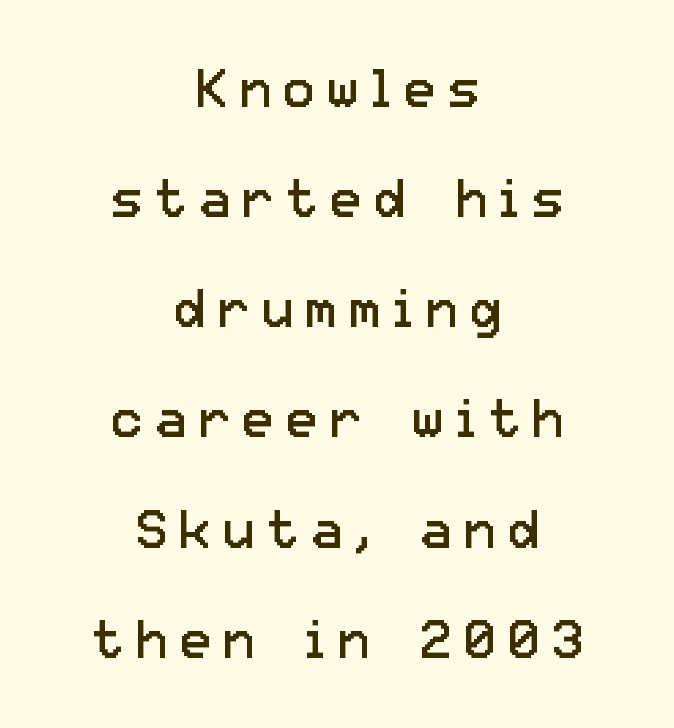
The face used here is proportionally spaced, like ordinary book or web type. Caption: multi-line text, centered on the measure. The rendering uses a large line-height, opening up the rows. This reads as an unemphasized weight, regular at the heaviest. Vertical strokes here are truly vertical. The strip under each line holds only bare page.
